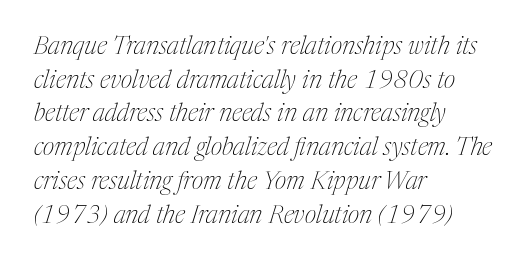
Q: Is the text bold? A: No.
Q: Is the text italic (slanted)? A: Yes, it leans right by about 17 degrees.
Q: Is the text underlined? A: No.
Q: How is the paragraph aligned? A: Left-aligned.
Q: Is the spacing between letters normal or unusually wide? A: Normal.
Q: Is the spacing between lines tight, normal or loose? A: Normal.
